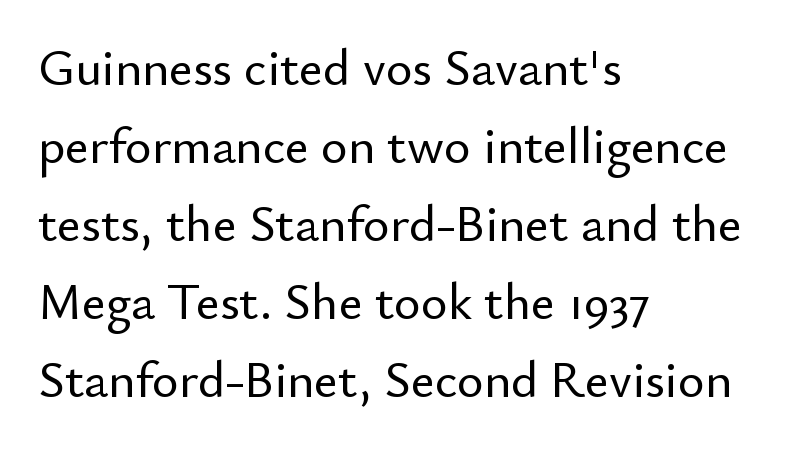
The font's upright variant was chosen for this text. The glyphs in this specimen are sans serif. Honestly, the letter spacing is just normal — you wouldn't notice it. The letters advance in unequal steps, a hallmark of proportional type. Line starts are locked; line ends wander.
